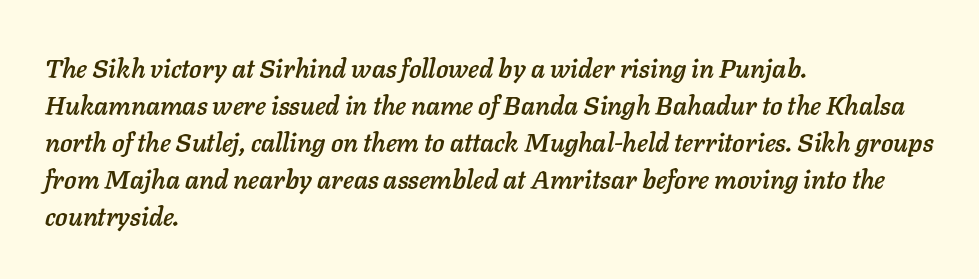
{"italic": "yes", "lean": "right", "slant_degrees": 11, "underline": "no", "align": "left", "line_spacing": "normal", "line_spacing_ratio": 1.42, "letter_spacing": "normal", "letter_spacing_em": 0.0, "glyph_px": 26}
